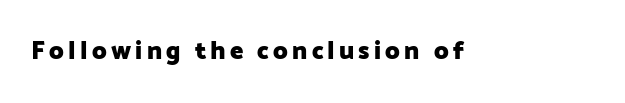
Weight check: bold — yes, fully. Ascenders rise straight up at ninety degrees. The string is rendered with underlining switched off.
